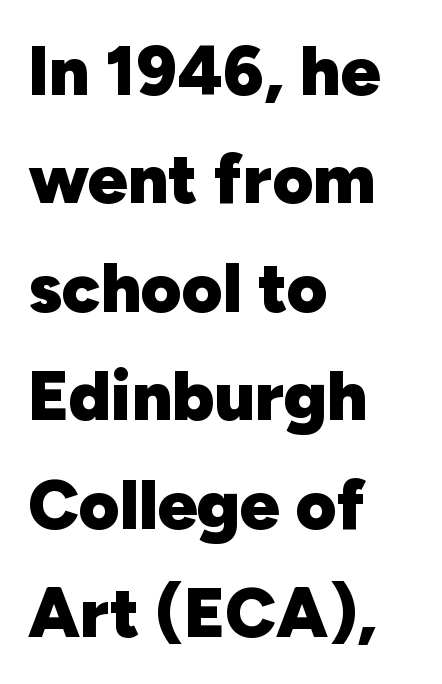
The image shows 70 px heavy sans-serif type, upright; set left-aligned, normal line spacing (1.55x), normal letter spacing, not underlined; low stroke contrast and a medium x-height.
